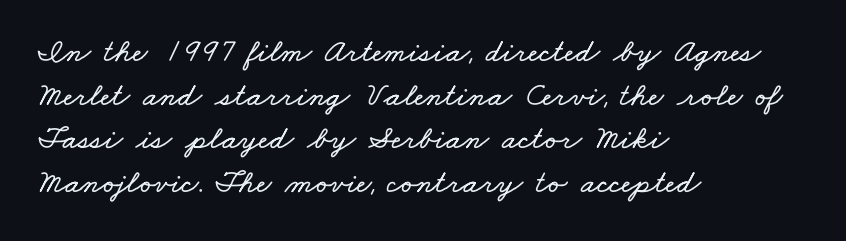
Beneath every word, the page is bare. The text block is weighted toward the left margin, trailing off unevenly rightward. A typesetter would call this proportional, since set widths differ per character. The type is set solid horizontally, with unmodified tracking. Each new line begins a customary step beneath the previous one.
